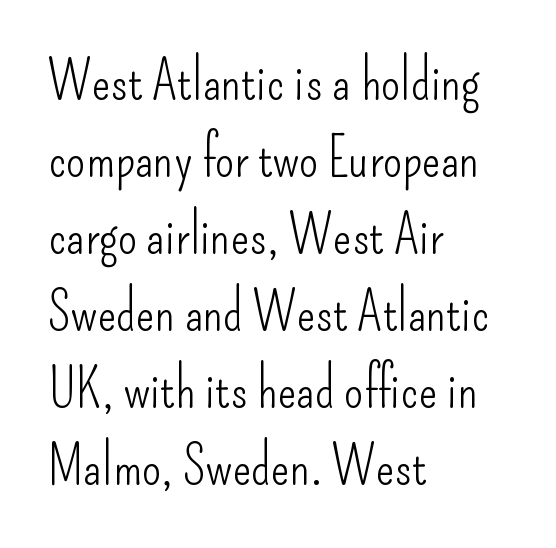
Q: Is the text bold? A: No.
Q: Is the text italic (slanted)? A: No, it is upright.
Q: Is the typeface a serif or a sans-serif typeface? A: Sans-serif.
Q: Is the text underlined? A: No.
Q: How is the paragraph aligned? A: Left-aligned.
Q: Is the spacing between letters normal or unusually wide? A: Normal.
Q: Is the spacing between lines tight, normal or loose? A: Normal.
Q: Width (condensed, normal, or wide)? A: Condensed.
Q: Stroke contrast? A: Low.
Q: x-height? A: Small.
Q: Monospaced? A: No.
